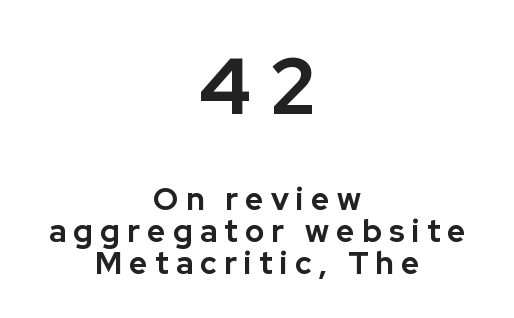
{"serif": "no", "italic": "no", "bold": "yes", "weight": "bold", "width": "normal", "stroke_contrast": "low", "x_height": "medium", "monospaced": "no", "underline": "no", "align": "center", "line_spacing": "tight", "line_spacing_ratio": 1.04, "letter_spacing": "wide", "letter_spacing_em": 0.24, "larger_block": "first", "size_ratio": 2.52, "glyph_px": 78}
